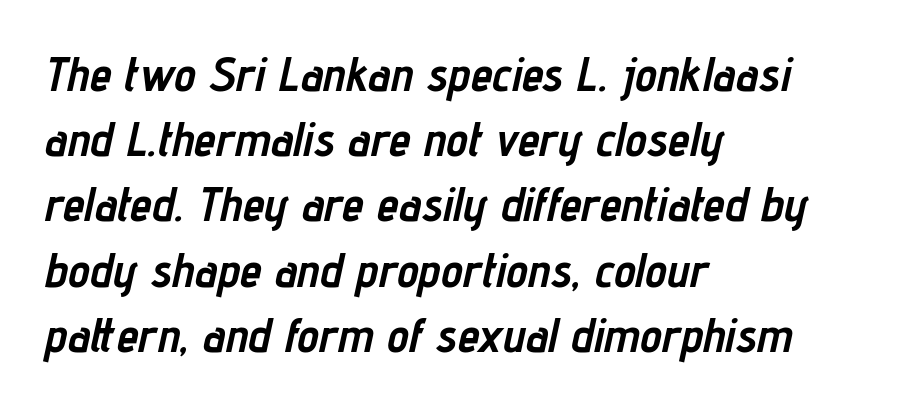
Q: Is the text bold? A: Yes.
Q: Is the text italic (slanted)? A: Yes, it leans right by about 12 degrees.
Q: Is the text underlined? A: No.
Q: How is the paragraph aligned? A: Left-aligned.
Q: Is the spacing between letters normal or unusually wide? A: Normal.
Q: Is the spacing between lines tight, normal or loose? A: Normal.
Q: Width (condensed, normal, or wide)? A: Condensed.
Q: Stroke contrast? A: Low.
Q: x-height? A: Medium.
Q: Monospaced? A: No.
